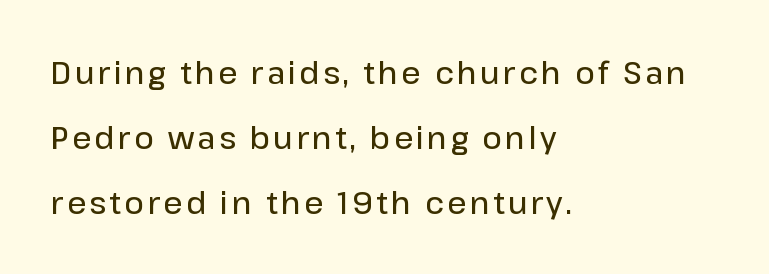
{"serif": "no", "italic": "no", "bold": "semi", "weight": "semibold", "width": "normal", "stroke_contrast": "low", "x_height": "medium", "monospaced": "no", "underline": "no", "align": "left", "line_spacing": "loose", "line_spacing_ratio": 2.16, "glyph_px": 30}
